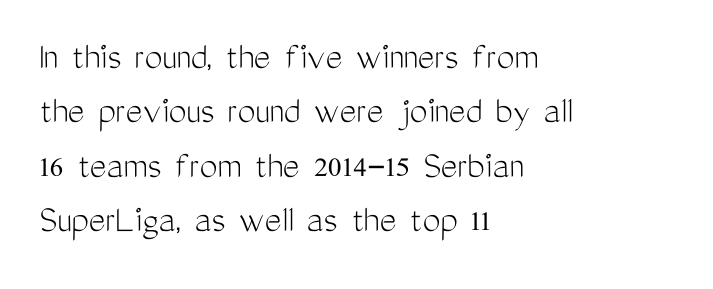
Q: Is the text bold? A: No.
Q: Is the text italic (slanted)? A: No, it is upright.
Q: Is the typeface a serif or a sans-serif typeface? A: Sans-serif.
Q: Is the text underlined? A: No.
Q: How is the paragraph aligned? A: Left-aligned.
Q: Is the spacing between letters normal or unusually wide? A: Normal.
Q: Is the spacing between lines tight, normal or loose? A: Normal.
Q: Width (condensed, normal, or wide)? A: Condensed.
Q: Stroke contrast? A: Medium.
Q: x-height? A: Medium.
Q: Monospaced? A: No.
